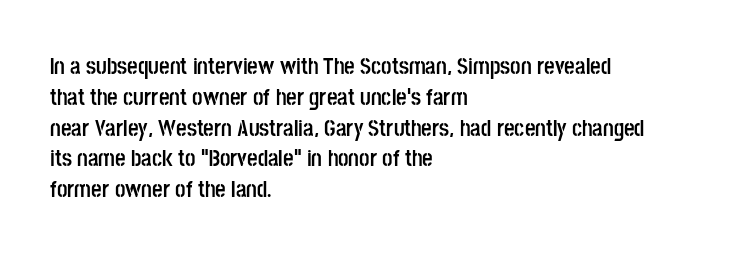
{"italic": "no", "bold": "yes", "underline": "no", "align": "left", "line_spacing": "normal", "line_spacing_ratio": 1.34, "letter_spacing": "normal", "letter_spacing_em": 0.0, "glyph_px": 23}
